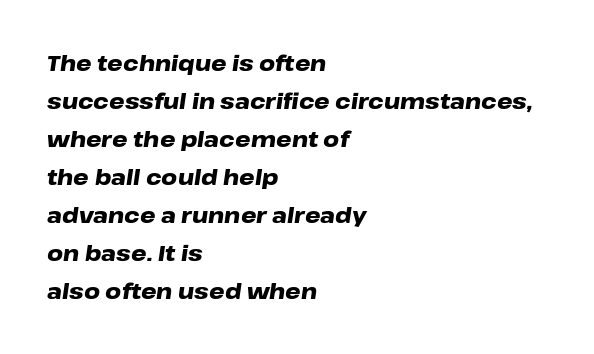
Q: Is the text bold? A: Yes.
Q: Is the text italic (slanted)? A: Yes, it leans right by about 8 degrees.
Q: Is the text underlined? A: No.
Q: How is the paragraph aligned? A: Left-aligned.
Q: Is the spacing between letters normal or unusually wide? A: Normal.
